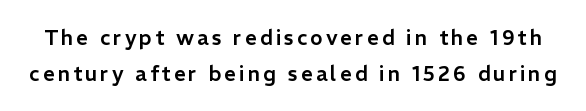
Q: Is the text italic (slanted)? A: No, it is upright.
Q: Is the text underlined? A: No.
Q: Is the spacing between lines tight, normal or loose? A: Normal.
